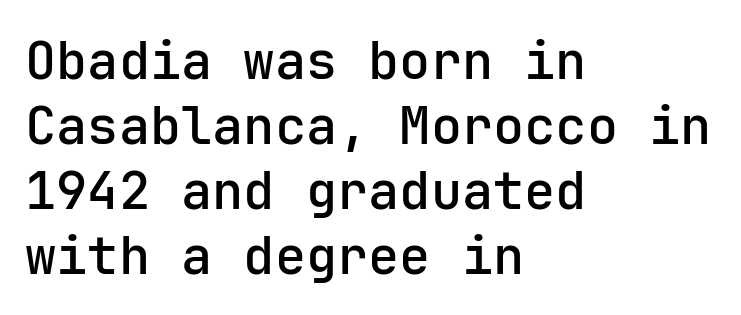
The image shows 52 px sans-serif type, upright, monospaced; set left-aligned, normal line spacing (1.25x), normal letter spacing, not underlined; low stroke contrast and a medium x-height.
